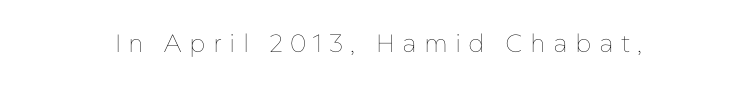
{"italic": "no", "bold": "no", "underline": "no", "letter_spacing": "wide", "letter_spacing_em": 0.29, "glyph_px": 25}
